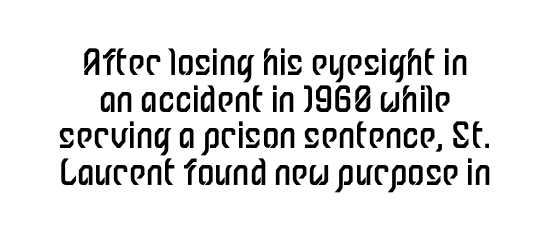
{"serif": "no", "italic": "no", "bold": "no", "weight": "regular", "width": "condensed", "stroke_contrast": "low", "x_height": "medium", "monospaced": "no", "underline": "no", "align": "center", "line_spacing": "tight", "line_spacing_ratio": 1.05, "letter_spacing": "normal", "letter_spacing_em": 0.0, "glyph_px": 35}
